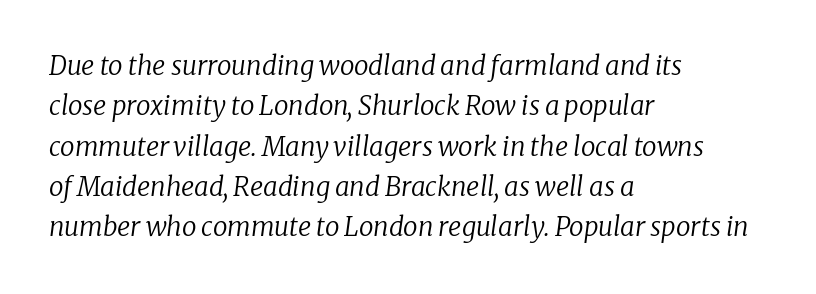
The image shows 26 px text type, italic (leaning right); set left-aligned, normal line spacing (1.55x), normal letter spacing, not underlined.
